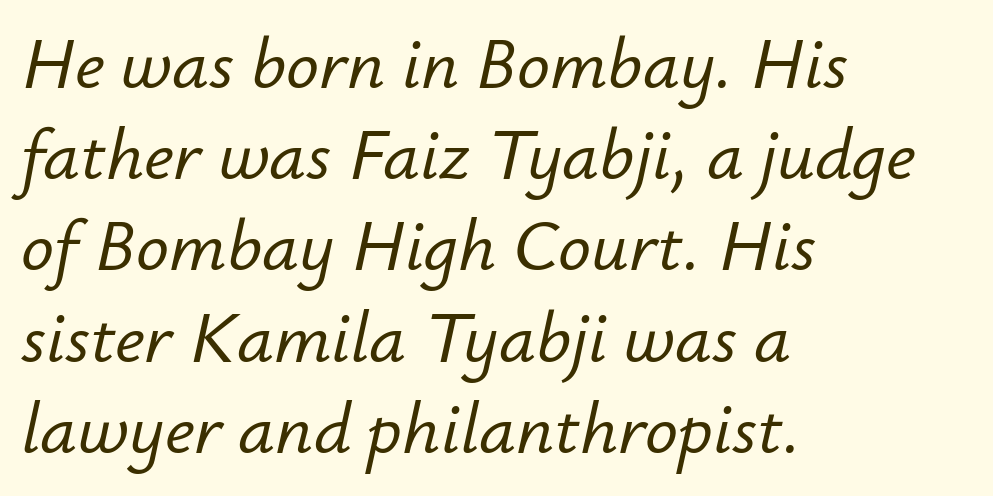
The image shows 73 px text type, italic (leaning right); set left-aligned, normal line spacing (1.25x), normal letter spacing, not underlined; low stroke contrast and a small x-height.
